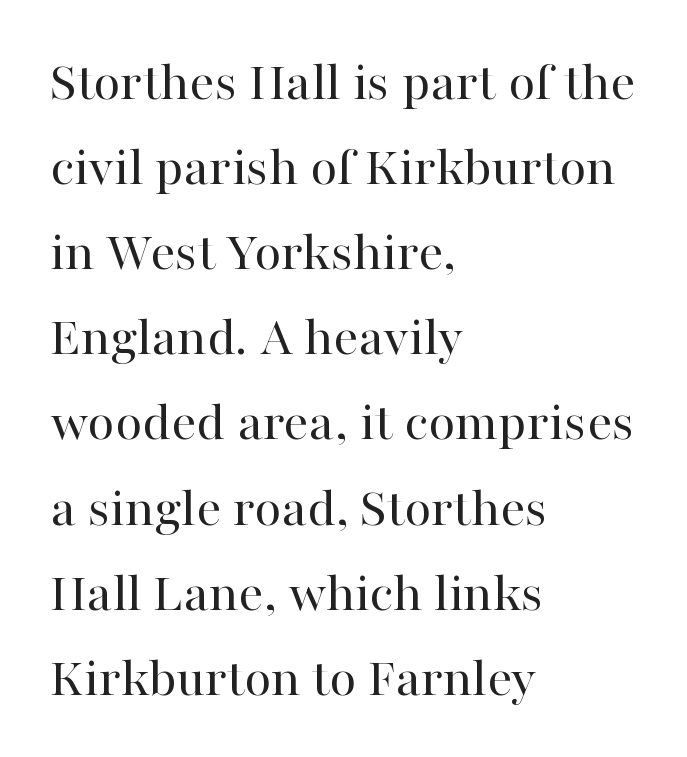
{"serif": "yes", "italic": "no", "bold": "no", "weight": "regular", "width": "normal", "stroke_contrast": "high", "x_height": "medium", "monospaced": "no", "underline": "no", "align": "left", "line_spacing": "normal", "line_spacing_ratio": 1.52, "letter_spacing": "normal", "letter_spacing_em": 0.0, "glyph_px": 56}
